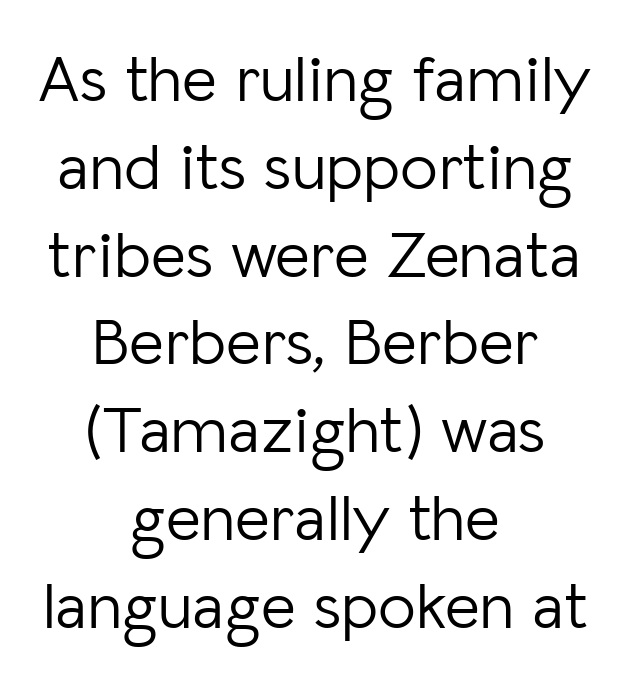
{"serif": "no", "italic": "no", "bold": "no", "weight": "light", "width": "normal", "stroke_contrast": "low", "x_height": "medium", "monospaced": "no", "underline": "no", "align": "center", "line_spacing": "normal", "line_spacing_ratio": 1.31, "letter_spacing": "normal", "letter_spacing_em": 0.0, "glyph_px": 67}
